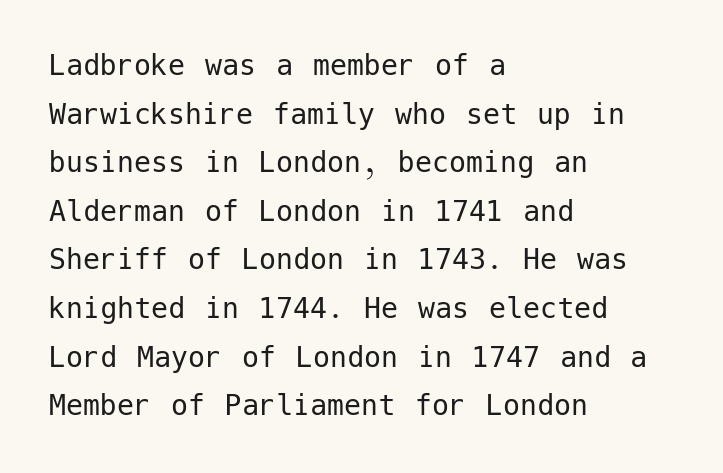
{"serif": "no", "italic": "no", "bold": "no", "weight": "regular", "width": "normal", "stroke_contrast": "low", "x_height": "medium", "underline": "no", "align": "left", "line_spacing": "normal", "line_spacing_ratio": 1.43, "letter_spacing": "normal", "letter_spacing_em": 0.0, "glyph_px": 34}
